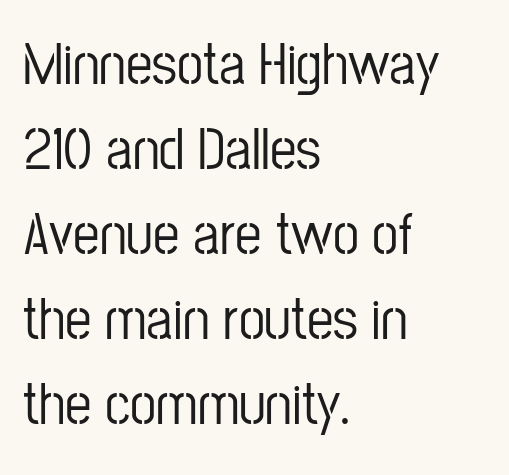
The image shows 59 px condensed sans-serif type, upright; set left-aligned, normal line spacing (1.44x), normal letter spacing, not underlined; low stroke contrast and a medium x-height.
